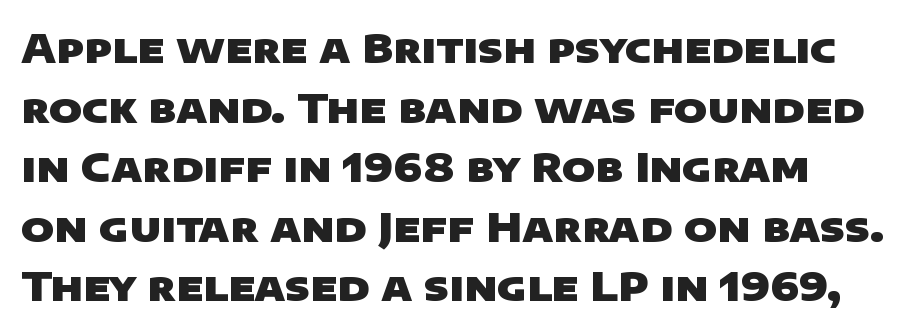
Tracking here is standard; glyphs follow each other at the usual distance. A full-strength bold gives these letters their thick strokes. Note: no serifs on the glyphs. This sample has the flowing, uneven cadence of proportional lettering. Each new line begins a customary step beneath the previous one. Check under the words: just untouched page.
